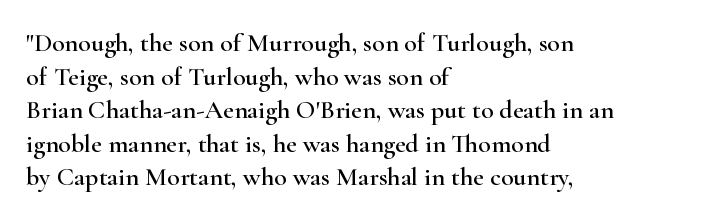
The image shows 26 px text type, upright; set left-aligned, normal line spacing (1.29x), normal letter spacing, not underlined.
